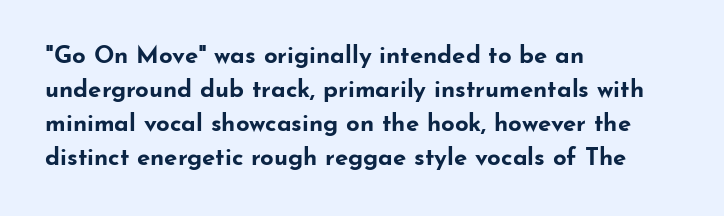
The image shows 24 px bold type, upright; set left-aligned, normal line spacing (1.41x), normal letter spacing, not underlined.
